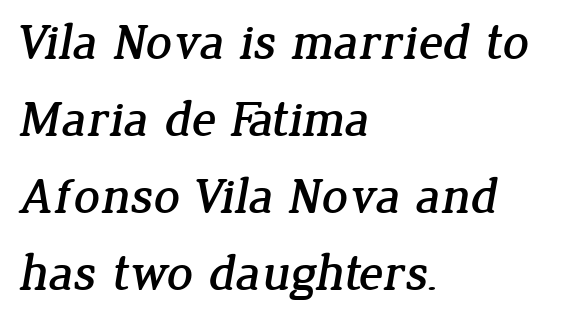
Do the characters align in a grid? No, the font is proportional. The setting favours the left margin, as ordinary paragraphs usually do. The baseline area is clear. Observe the serifs anchoring each vertical stroke in this sample. The space between consecutive lines is moderate.
